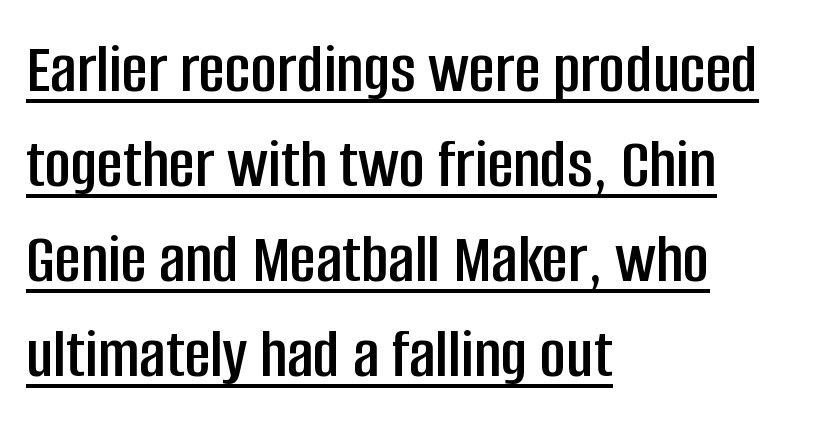
Letter spacing: default. The lettering holds an erect, upright posture throughout. Looks like regular typesetting: each glyph gets only the width it needs. The ragged edge is on the right, which tells us the setting is flush left. What's the leading like? Ordinary, nothing unusual. Look at the bottom of the vertical strokes: they stop flat, with no serifs.
